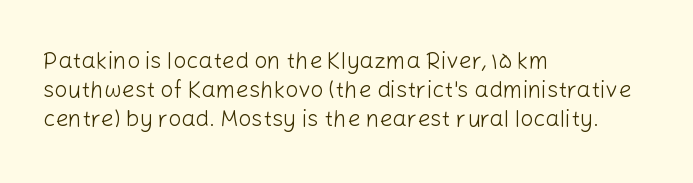
The image shows 23 px text type, upright; set left-aligned, normal line spacing (1.26x), normal letter spacing, not underlined.
